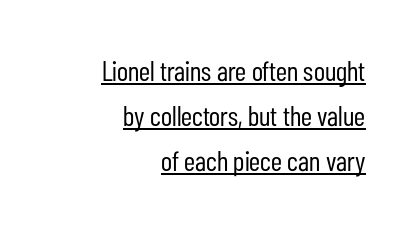
{"serif": "no", "italic": "no", "bold": "no", "weight": "regular", "width": "condensed", "stroke_contrast": "low", "x_height": "medium", "monospaced": "no", "underline": "yes", "align": "right", "line_spacing": "normal", "line_spacing_ratio": 1.61, "letter_spacing": "normal", "letter_spacing_em": 0.0, "glyph_px": 28}
